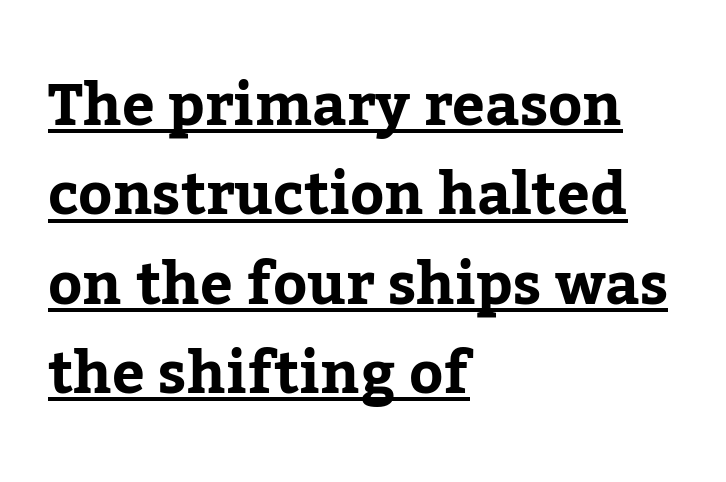
{"serif": "yes", "italic": "no", "width": "normal", "stroke_contrast": "low", "x_height": "medium", "monospaced": "no", "underline": "yes", "align": "left", "line_spacing": "normal", "line_spacing_ratio": 1.54, "letter_spacing": "normal", "letter_spacing_em": 0.0, "glyph_px": 58}
